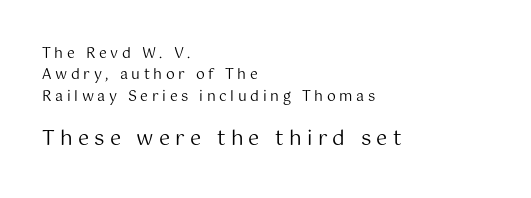
{"italic": "no", "bold": "no", "underline": "no", "align": "left", "line_spacing": "normal", "line_spacing_ratio": 1.52, "letter_spacing": "wide", "letter_spacing_em": 0.26, "larger_block": "second", "size_ratio": 1.43, "glyph_px": 20}
